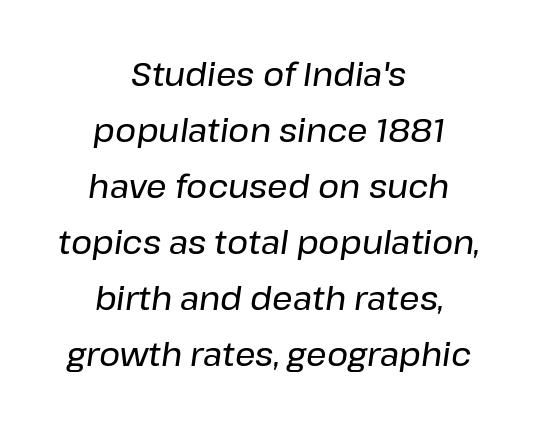
Both edges are ragged and mirror each other, which tells us the setting is centered. The letters are slanted; this is an italic face. This sample has the flowing, uneven cadence of proportional lettering. No extra tracking has been applied to these lines. No word sits above an underline.
